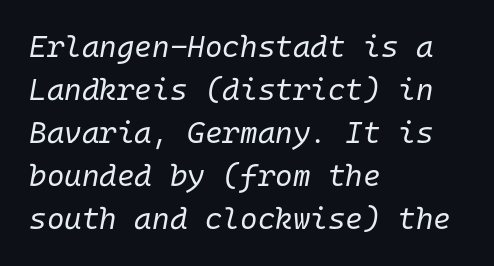
Honestly, the letter spacing is just normal — you wouldn't notice it. When letters slant like this, we call the style italic. The lines in this sample share a left origin and differ only in where they stop. Descender tails drop into unmarked territory. A quiet, ordinary-to-light weight characterises the typeface. The block of text has a typical density, with ordinary space between rows.
